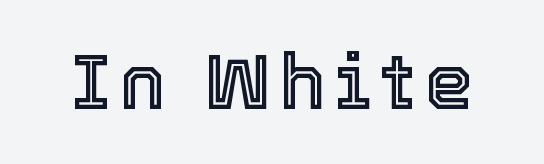
Q: Is the text italic (slanted)? A: No, it is upright.
Q: Is the text underlined? A: No.
Q: Width (condensed, normal, or wide)? A: Normal.
Q: x-height? A: Medium.
Q: Monospaced? A: No.
